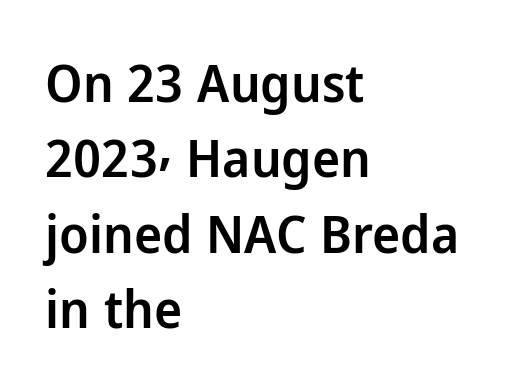
{"serif": "no", "italic": "no", "bold": "semi", "weight": "semibold", "width": "normal", "stroke_contrast": "low", "x_height": "medium", "monospaced": "no", "underline": "no", "align": "left", "line_spacing": "normal", "line_spacing_ratio": 1.42, "letter_spacing": "normal", "letter_spacing_em": 0.0, "glyph_px": 53}
